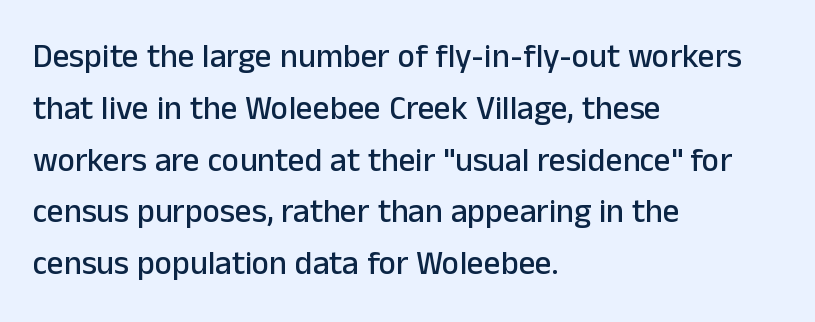
The image shows 33 px sans-serif type, upright; set left-aligned, normal line spacing (1.57x), normal letter spacing, not underlined; low stroke contrast and a medium x-height.
